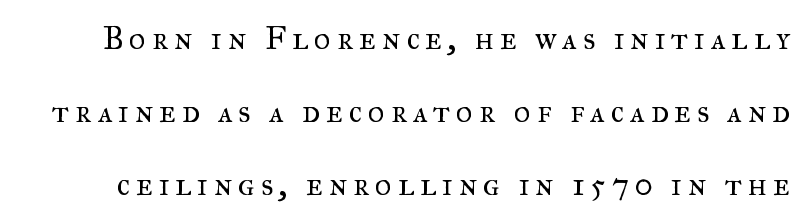
{"serif": "yes", "italic": "no", "bold": "no", "weight": "regular", "width": "normal", "stroke_contrast": "medium", "x_height": "small", "monospaced": "no", "underline": "no", "line_spacing": "loose", "line_spacing_ratio": 2.28, "glyph_px": 32}
